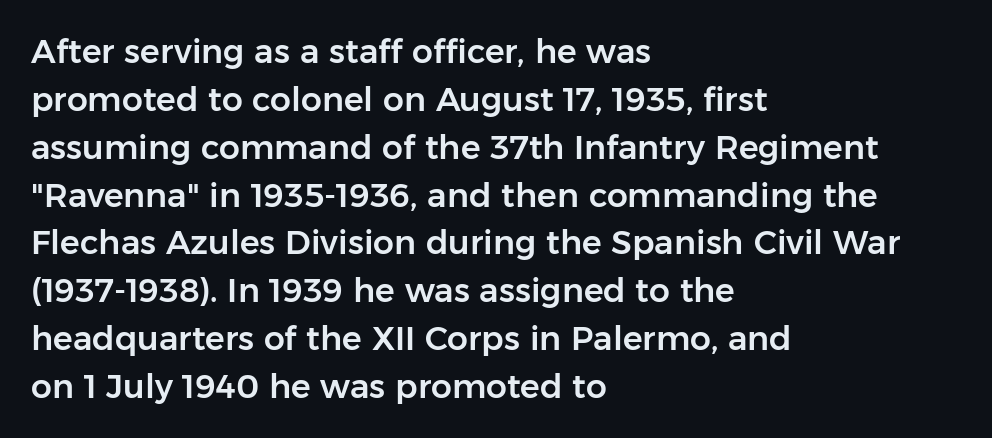
You could not count columns in this text — the font is proportionally spaced. The vertical gap from one line to the next is medium. Italic? Not at all — the glyphs are vertical. Serif or sans? Sans — the stroke terminals are bare. Underline: absent.
